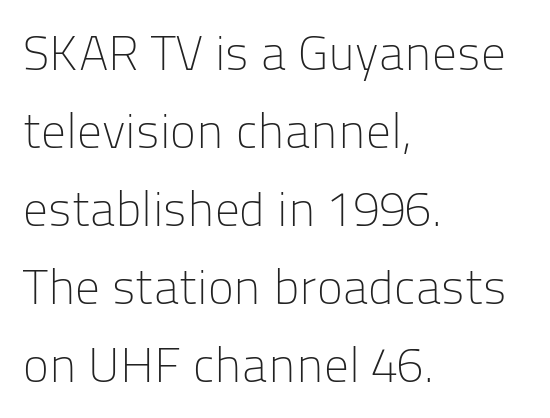
Q: Is the text bold? A: No.
Q: Is the text italic (slanted)? A: No, it is upright.
Q: Is the typeface a serif or a sans-serif typeface? A: Sans-serif.
Q: Is the text underlined? A: No.
Q: How is the paragraph aligned? A: Left-aligned.
Q: Is the spacing between letters normal or unusually wide? A: Normal.
Q: Is the spacing between lines tight, normal or loose? A: Normal.
Q: Width (condensed, normal, or wide)? A: Normal.
Q: Stroke contrast? A: Low.
Q: x-height? A: Medium.
Q: Monospaced? A: No.
